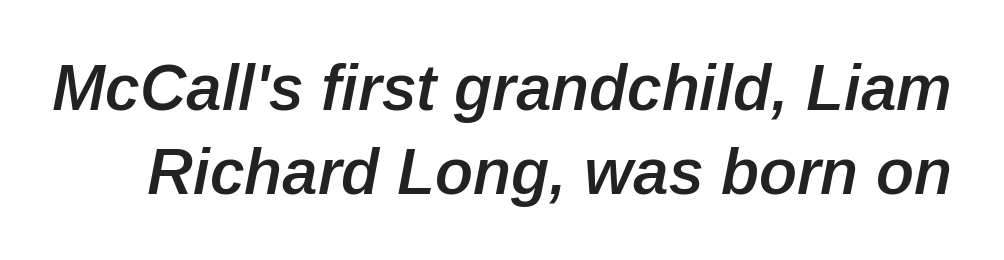
Observe the lean: these are italic letterforms. Do the characters align in a grid? No, the font is proportional. Stroke thickness is moderately raised; the sample reads as semibold. Evenly set lines give the paragraph a standard silhouette.
